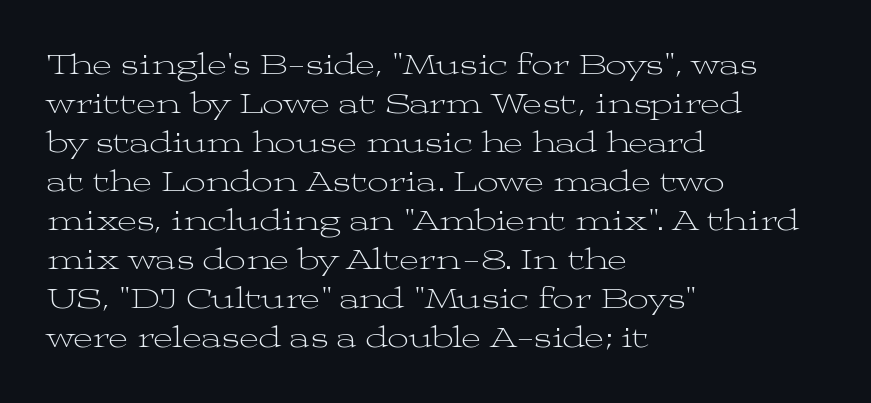
Q: Is the text bold? A: No.
Q: Is the text italic (slanted)? A: No, it is upright.
Q: Is the typeface a serif or a sans-serif typeface? A: Serif.
Q: Is the text underlined? A: No.
Q: How is the paragraph aligned? A: Left-aligned.
Q: Is the spacing between letters normal or unusually wide? A: Normal.
Q: Is the spacing between lines tight, normal or loose? A: Normal.
Q: Width (condensed, normal, or wide)? A: Wide.
Q: Stroke contrast? A: Medium.
Q: x-height? A: Medium.
Q: Monospaced? A: No.
